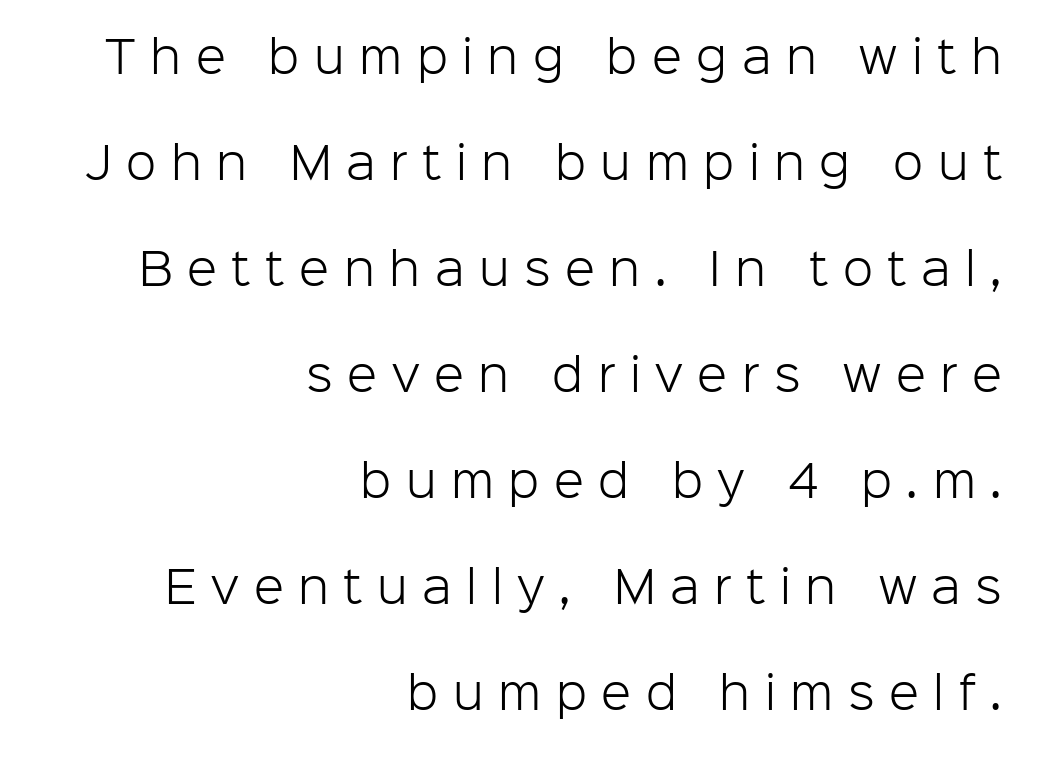
The rendering inserts visible extra space after every character. Right-aligned paragraph, ragged on the left. Notice the wide empty band between every row — that's loose leading. The font family rendered here belongs to the sans-serif group.
